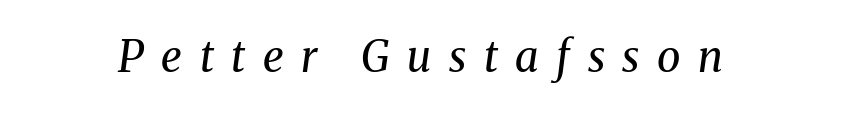
Q: Is the text bold? A: No.
Q: Is the text italic (slanted)? A: Yes, it leans right by about 8 degrees.
Q: Is the typeface a serif or a sans-serif typeface? A: Serif.
Q: Is the text underlined? A: No.
Q: Is the spacing between letters normal or unusually wide? A: Unusually wide.
Q: Width (condensed, normal, or wide)? A: Normal.
Q: Stroke contrast? A: Medium.
Q: x-height? A: Medium.
Q: Monospaced? A: No.
